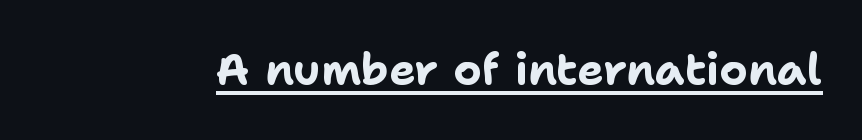
The specimen includes a rule beneath the text block's lines. This sample has the flowing, uneven cadence of proportional lettering. This is sans-serif lettering, the kind often seen on screens and signage. Ordinary non-slanted type is in use. Characters follow at the spacing the type designer built in. Weight: bold.
